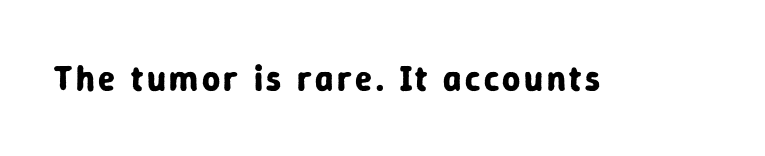
{"serif": "no", "italic": "no", "bold": "yes", "weight": "bold", "width": "normal", "stroke_contrast": "low", "x_height": "medium", "monospaced": "no", "underline": "no", "glyph_px": 35}
